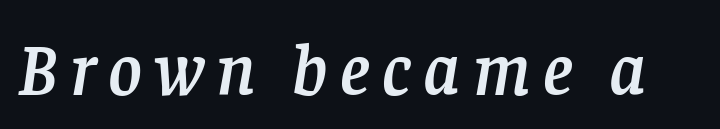
The image shows 73 px serif type, italic (leaning right); set not underlined; low stroke contrast and a large x-height.
